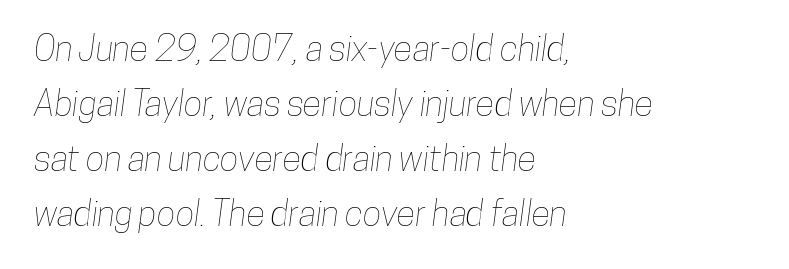
Q: Is the text underlined? A: No.
Q: How is the paragraph aligned? A: Left-aligned.
Q: Is the spacing between letters normal or unusually wide? A: Normal.
Q: Is the spacing between lines tight, normal or loose? A: Normal.
Q: Width (condensed, normal, or wide)? A: Condensed.
Q: Stroke contrast? A: Low.
Q: x-height? A: Medium.
Q: Monospaced? A: No.
